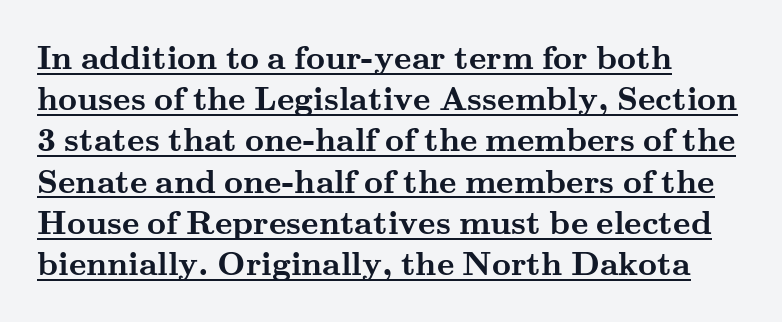
{"serif": "yes", "italic": "no", "bold": "yes", "weight": "semibold", "width": "wide", "stroke_contrast": "medium", "x_height": "small", "monospaced": "no", "underline": "yes", "align": "left", "line_spacing": "normal", "line_spacing_ratio": 1.25, "letter_spacing": "normal", "letter_spacing_em": 0.0, "glyph_px": 33}
